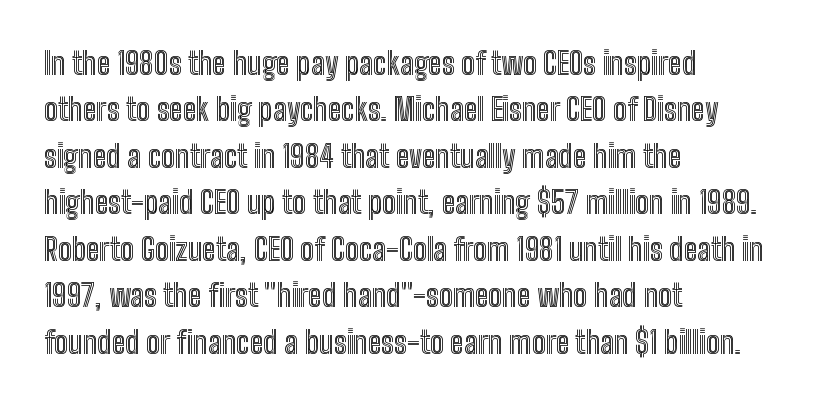
All the whitespace from short lines collects on the right. The designer left line spacing at the default. The baseline area is clear. The gaps between neighbouring characters are ordinary and unremarkable. Does the lettering tilt? It doesn't — this is upright.
